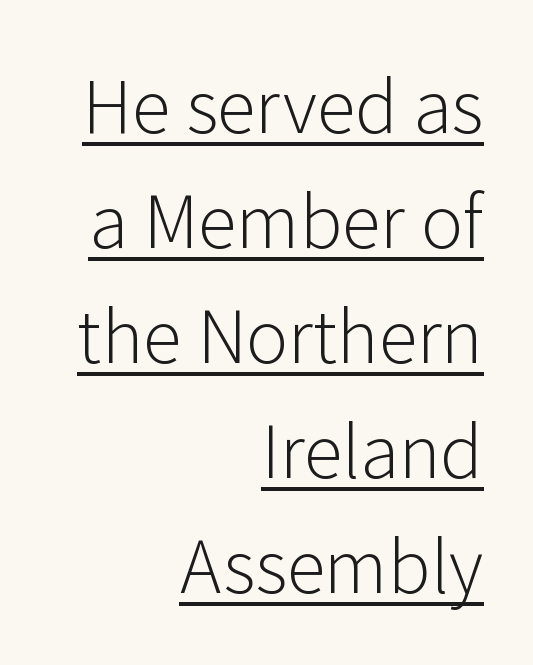
The image shows 71 px light sans-serif type, upright; set right-aligned, normal line spacing (1.62x), normal letter spacing, underlined; low stroke contrast and a medium x-height.
